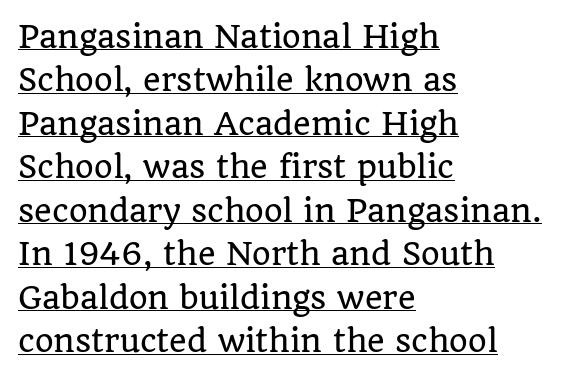
This block has exactly the height ordinary leading produces. Does the copy run flush right? No — it runs flush left. The type sits square on the baseline with zero lean. Characters follow at the spacing the type designer built in.
